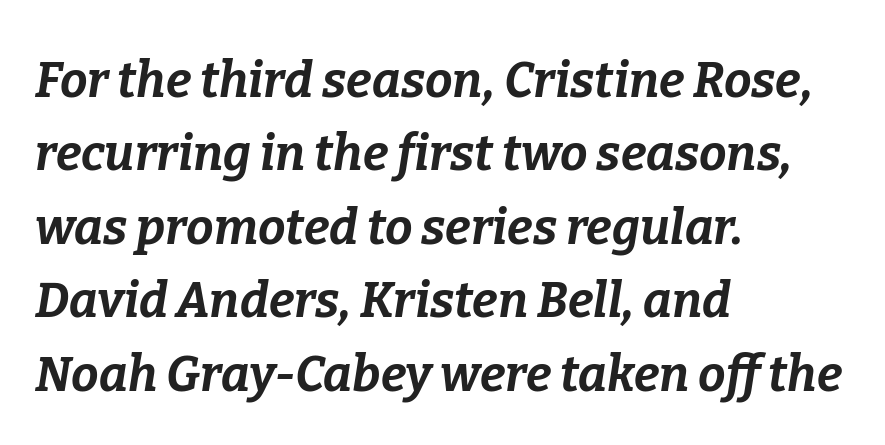
The image shows 49 px bold type, italic (leaning right); set left-aligned, normal line spacing (1.5x), normal letter spacing, not underlined; low stroke contrast and a medium x-height.
